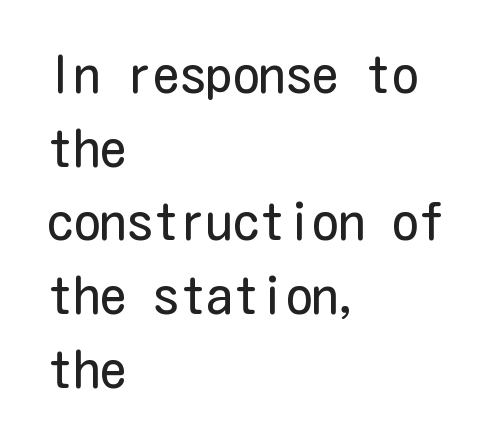
The image shows 53 px regular-weight, condensed sans-serif type, upright; set left-aligned, normal line spacing (1.39x), normal letter spacing, not underlined; low stroke contrast and a medium x-height.
